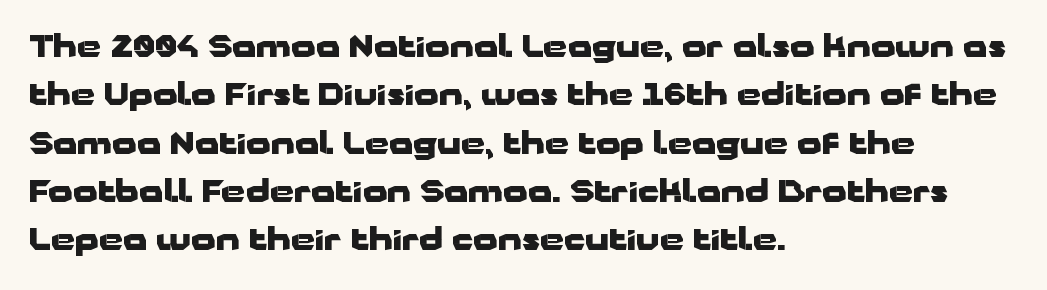
{"serif": "no", "italic": "no", "bold": "yes", "weight": "heavy", "width": "wide", "stroke_contrast": "low", "x_height": "medium", "monospaced": "no", "underline": "no", "align": "left", "line_spacing": "normal", "line_spacing_ratio": 1.56, "letter_spacing": "normal", "letter_spacing_em": 0.0, "glyph_px": 31}
